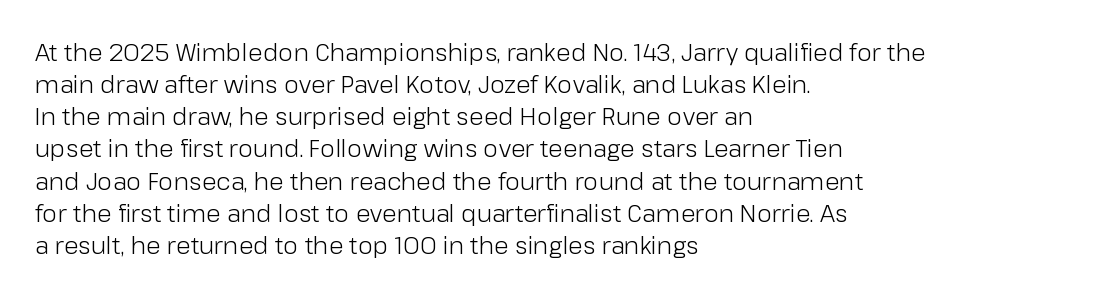
The strip under each line holds only bare page. You could call the tracking neutral — neither tight nor loose. Where is the straight margin? On the left. Upright lettering throughout. The weight tops out at a normal text grade.
